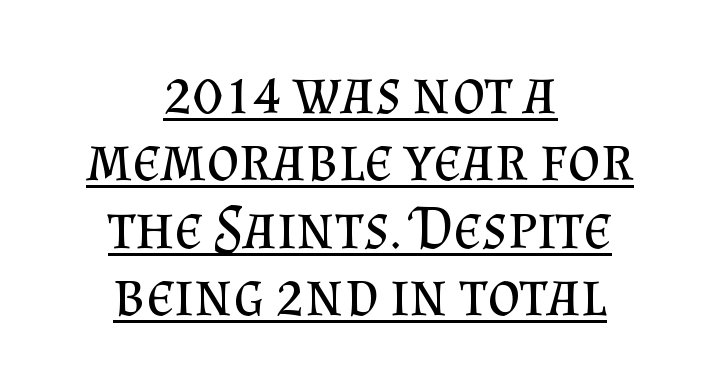
Q: Is the text bold? A: No.
Q: Is the text italic (slanted)? A: No, it is upright.
Q: Is the typeface a serif or a sans-serif typeface? A: Serif.
Q: Is the text underlined? A: Yes.
Q: How is the paragraph aligned? A: Centered.
Q: Is the spacing between letters normal or unusually wide? A: Normal.
Q: Is the spacing between lines tight, normal or loose? A: Tight.
Q: Width (condensed, normal, or wide)? A: Normal.
Q: Stroke contrast? A: Medium.
Q: x-height? A: Small.
Q: Monospaced? A: No.
